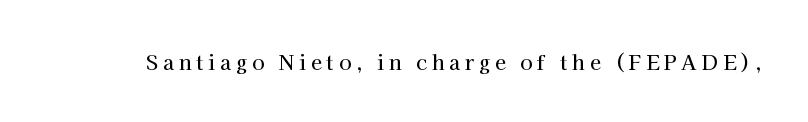
Q: Is the text italic (slanted)? A: No, it is upright.
Q: Is the text underlined? A: No.
Q: Is the spacing between letters normal or unusually wide? A: Unusually wide.
